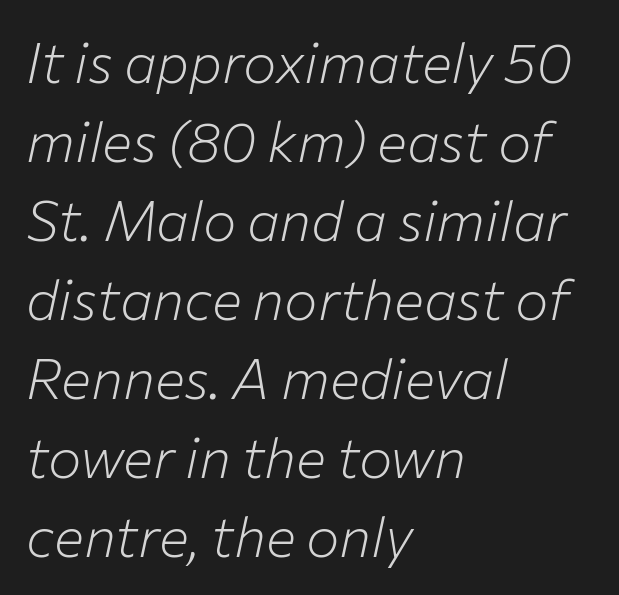
The image shows 56 px light type, italic (leaning right); set left-aligned, normal line spacing (1.41x), normal letter spacing, not underlined; low stroke contrast and a medium x-height.
